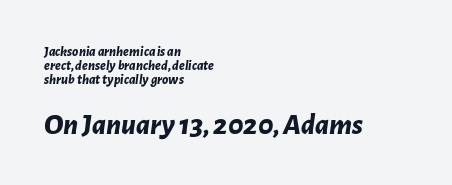
Top chunk: small. Bottom chunk: large. Tracking here is standard; glyphs follow each other at the usual distance. The lines are packed closely together with very little leading. Line beginnings align vertically; line endings do not.
